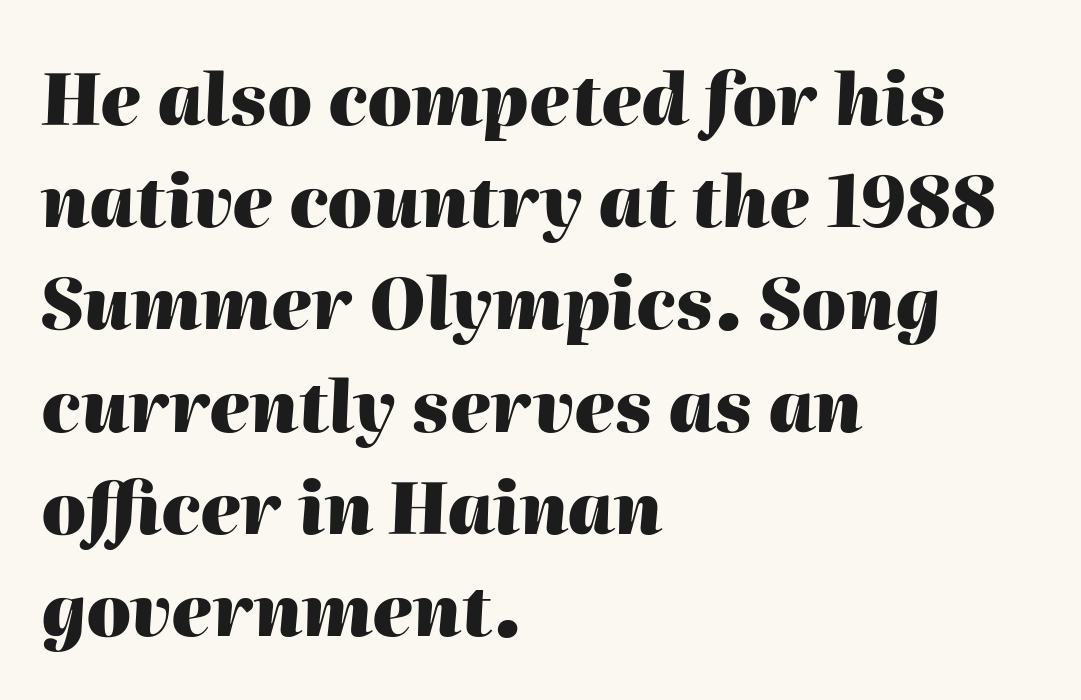
{"italic": "yes", "lean": "right", "slant_degrees": 2, "bold": "yes", "weight": "heavy", "width": "normal", "stroke_contrast": "high", "x_height": "medium", "monospaced": "no", "underline": "no", "align": "left", "line_spacing": "normal", "line_spacing_ratio": 1.44, "letter_spacing": "normal", "letter_spacing_em": 0.0, "glyph_px": 71}
